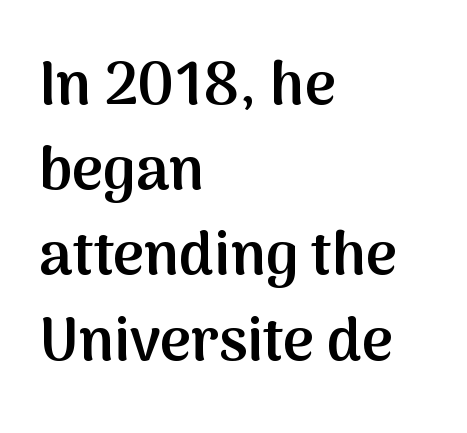
The image shows 60 px semibold sans-serif type, upright; set left-aligned, normal line spacing (1.42x), normal letter spacing, not underlined; medium stroke contrast and a medium x-height.
